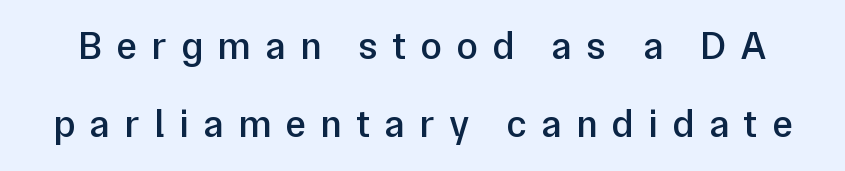
The image shows 39 px semibold sans-serif type, upright; set loose line spacing (2.01x), unusually wide letter spacing (+0.37 em), not underlined; low stroke contrast and a medium x-height.
